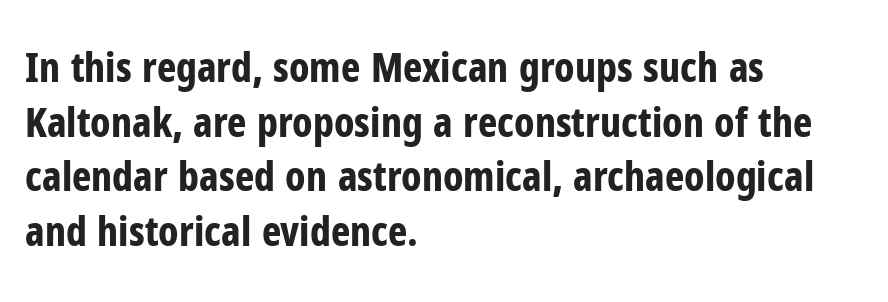
Type without underlining. The font family rendered here belongs to the sans-serif group. Varying glyph widths throughout — classic text-font behaviour. No italicization has been applied; the sample stays upright.
